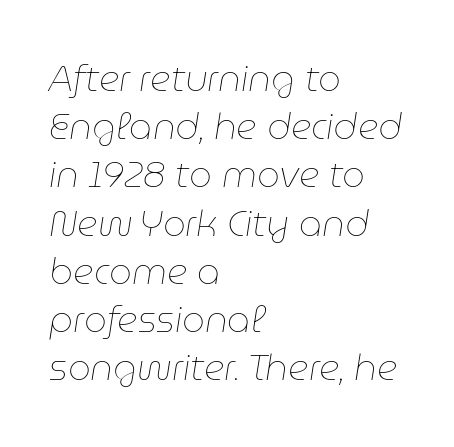
The passage shown stacks its lines at a standard gap. The typesetter chose a ragged-right arrangement here. Any mark beneath the type? The region is blank. Note the varied advance widths — an 'i' is clearly narrower than an 'm'.
